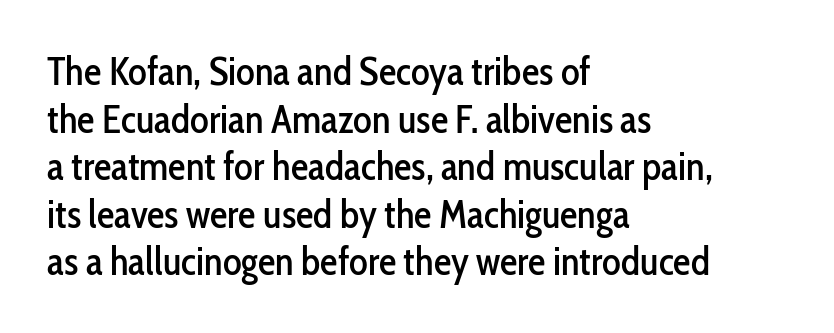
{"serif": "no", "italic": "no", "width": "condensed", "stroke_contrast": "low", "x_height": "medium", "monospaced": "no", "underline": "no", "align": "left", "line_spacing_ratio": 1.22, "letter_spacing": "normal", "letter_spacing_em": 0.0, "glyph_px": 39}
